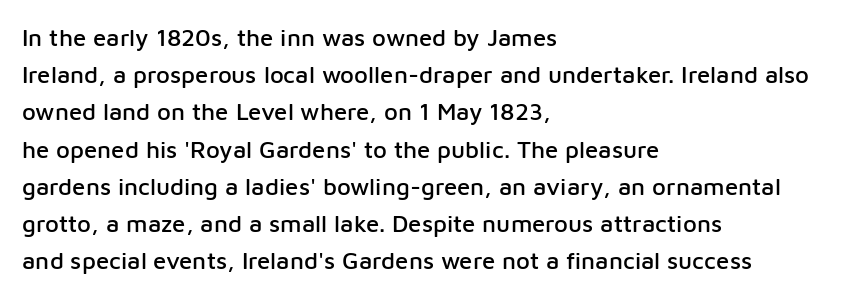
The image shows 24 px text type, upright; set left-aligned, normal line spacing (1.55x), normal letter spacing, not underlined.
